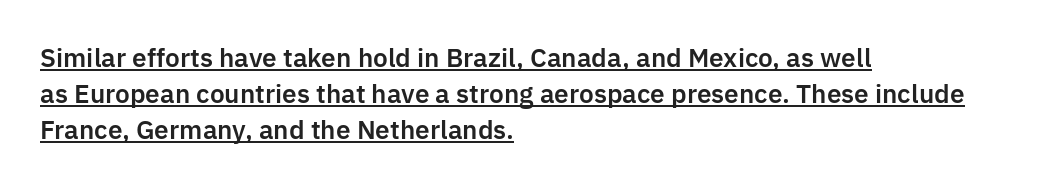
{"italic": "no", "underline": "yes", "align": "left", "line_spacing": "normal", "line_spacing_ratio": 1.45, "letter_spacing": "normal", "letter_spacing_em": 0.0, "glyph_px": 25}
